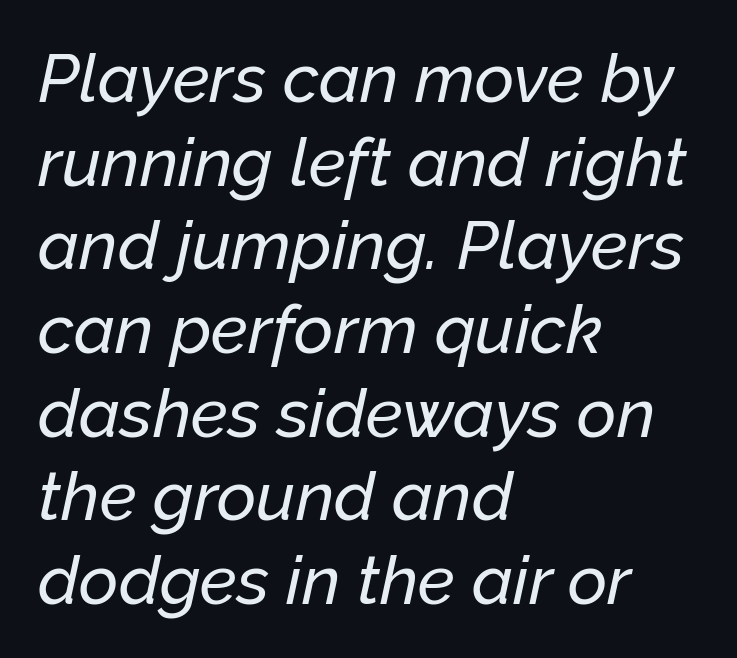
Q: Is the text italic (slanted)? A: Yes, it leans right by about 12 degrees.
Q: Is the text underlined? A: No.
Q: How is the paragraph aligned? A: Left-aligned.
Q: Is the spacing between letters normal or unusually wide? A: Normal.
Q: Width (condensed, normal, or wide)? A: Normal.
Q: Stroke contrast? A: Low.
Q: x-height? A: Medium.
Q: Monospaced? A: No.
